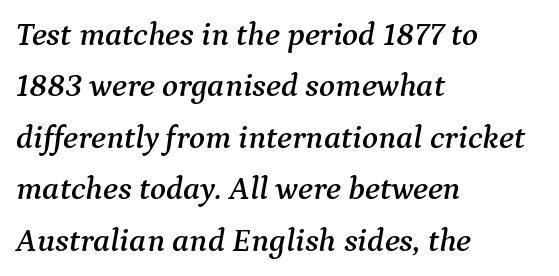
A bare baseline throughout the passage. Typographically, this falls in the serif category. Does the leading feel generous? No, just average. Varying glyph widths throughout — classic text-font behaviour. Casual observation: everything's shoved over to the left. Characters are canted at an angle relative to the baseline's perpendicular.
